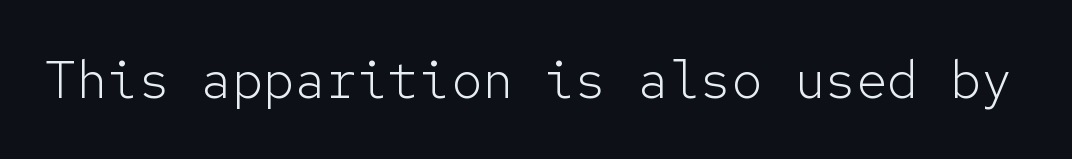
The image shows 52 px light sans-serif type, upright, monospaced; set normal letter spacing, not underlined; low stroke contrast and a medium x-height.
